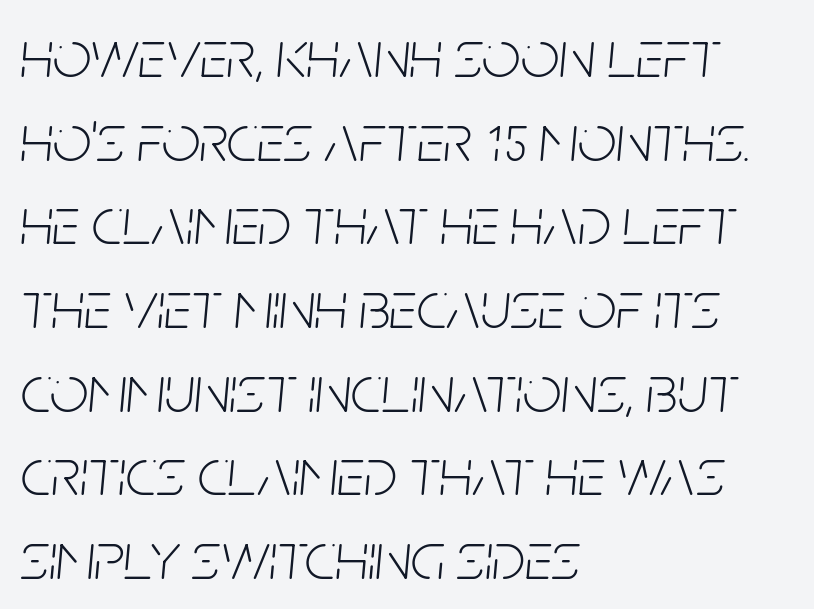
{"italic": "yes", "lean": "right", "slant_degrees": 5, "bold": "no", "weight": "light", "width": "condensed", "stroke_contrast": "low", "x_height": "large", "monospaced": "no", "underline": "no", "align": "left", "line_spacing_ratio": 1.23, "letter_spacing": "normal", "letter_spacing_em": 0.0, "glyph_px": 68}
